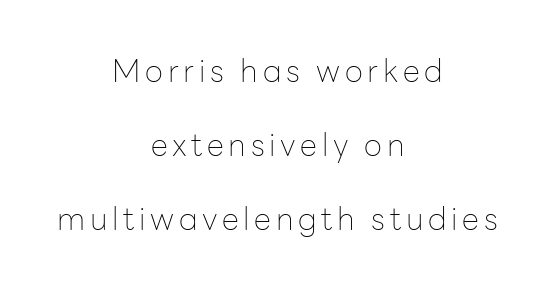
The image shows 31 px thin sans-serif type, upright; set centered, loose line spacing (2.38x), not underlined; low stroke contrast and a medium x-height.
